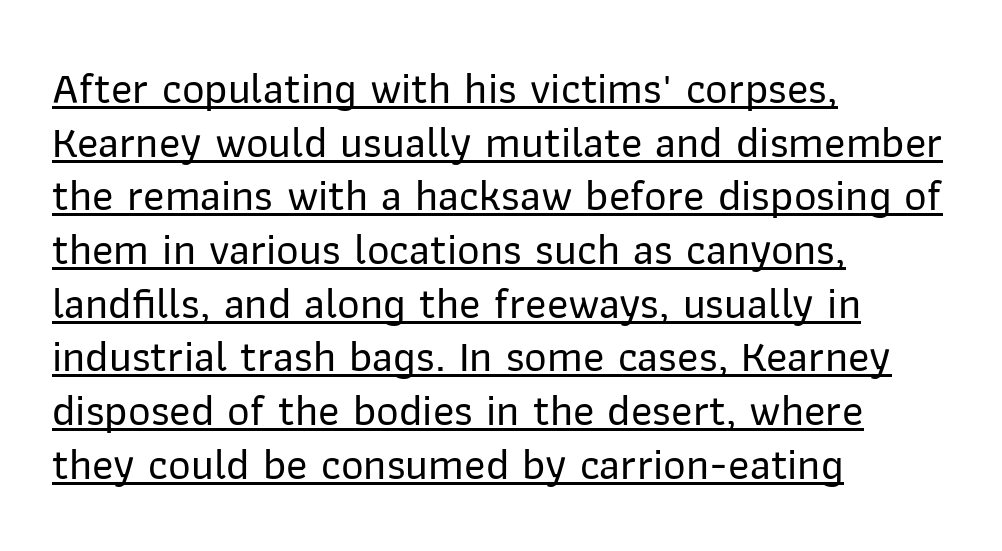
Q: Is the text italic (slanted)? A: No, it is upright.
Q: Is the typeface a serif or a sans-serif typeface? A: Sans-serif.
Q: Is the text underlined? A: Yes.
Q: How is the paragraph aligned? A: Left-aligned.
Q: Is the spacing between letters normal or unusually wide? A: Normal.
Q: Width (condensed, normal, or wide)? A: Normal.
Q: Stroke contrast? A: Low.
Q: x-height? A: Medium.
Q: Monospaced? A: No.
